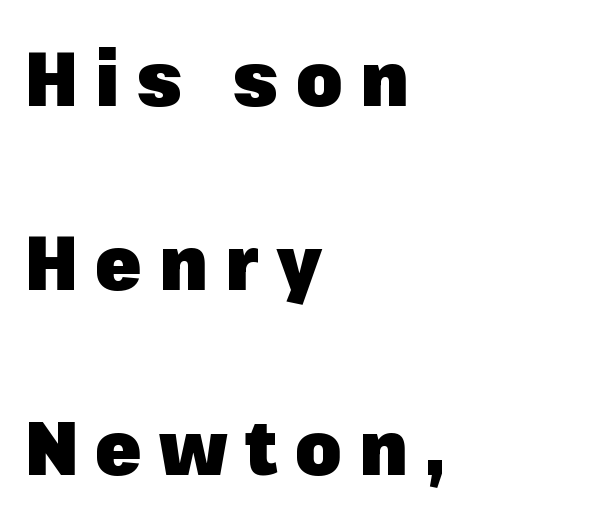
Spacing verdict: proportional, widths tailored to each character. Each word looks stretched out because of the extra space between its letters. This sample uses a sans-serif face. Horizontal alignment here is leftward, the default for most running prose. Bold? Absolutely — the strokes are thick and heavy. One glance says open: line gaps are wider than usual.
